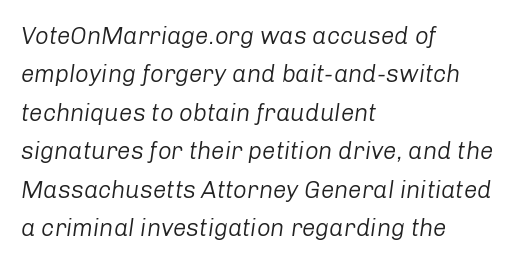
{"italic": "yes", "lean": "right", "slant_degrees": 8, "bold": "no", "underline": "no", "align": "left", "line_spacing": "normal", "line_spacing_ratio": 1.6, "letter_spacing": "normal", "letter_spacing_em": 0.0, "glyph_px": 24}
